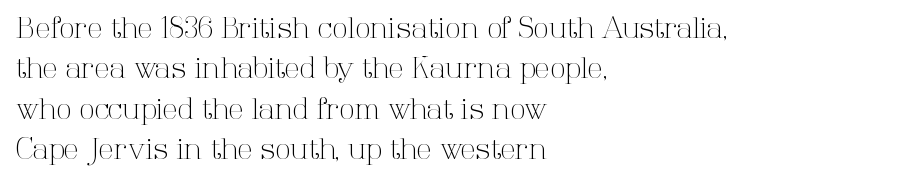
The rag falls on the right side of this text block. Note: serifs present on the glyphs. You could not count columns in this text — the font is proportionally spaced. This is not heavy type; no bold has been used. This rendering features lettering with no underline.
